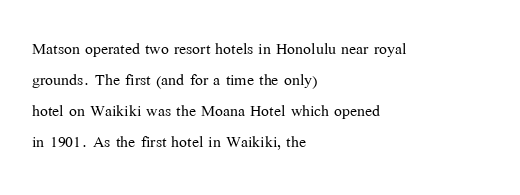
{"italic": "no", "bold": "no", "underline": "no", "align": "left", "line_spacing": "normal", "line_spacing_ratio": 1.48, "letter_spacing": "normal", "letter_spacing_em": 0.0, "glyph_px": 21}
